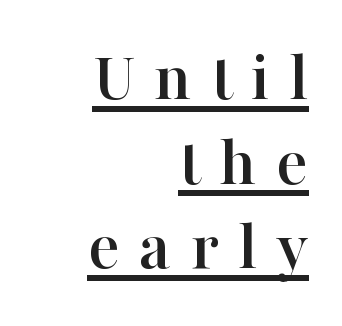
{"serif": "yes", "italic": "no", "width": "normal", "stroke_contrast": "high", "x_height": "medium", "monospaced": "no", "underline": "yes", "align": "right", "line_spacing_ratio": 1.16, "letter_spacing": "wide", "letter_spacing_em": 0.26, "glyph_px": 73}
